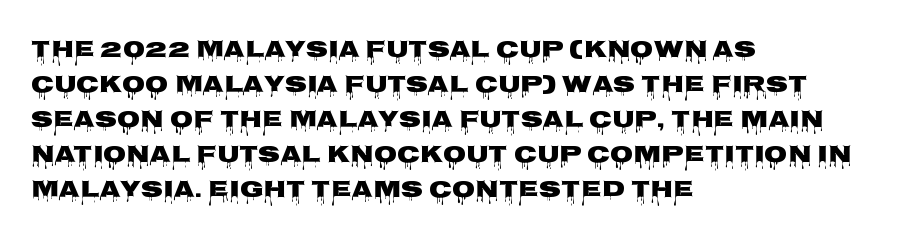
The image shows 24 px bold type, upright; set left-aligned, normal line spacing (1.46x), normal letter spacing, not underlined.
